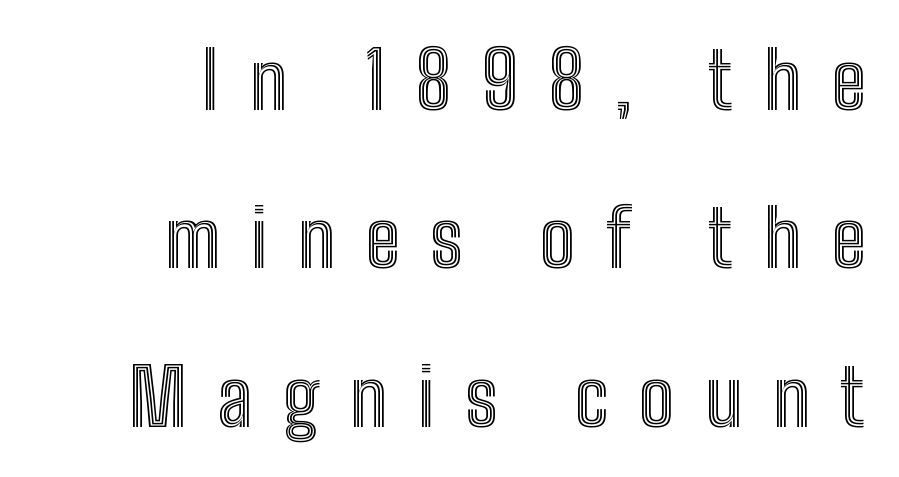
Summary of vertical rhythm: relaxed, with wide interline spacing. The glyphs are unaccompanied by any horizontal stroke below them. Display-style spreading of the glyphs; the letterfit is very open. One-word summary of the alignment: right. The axis of the letterforms is exactly vertical. These lines are rendered in a variable-pitch font.
